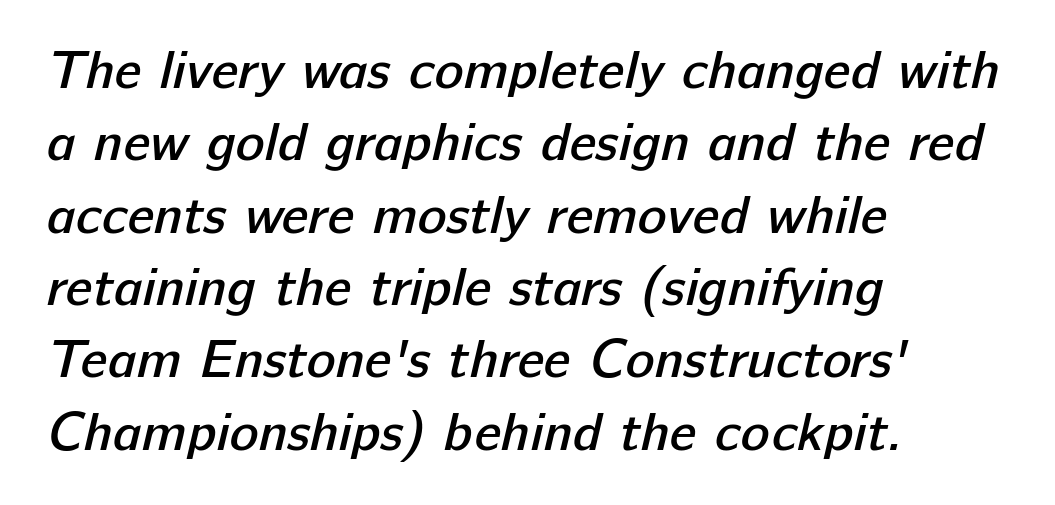
The type family on display is of the sans-serif kind. Standard letterfit; no display-style spreading of the glyphs. Leading: standard. Rule under the text: the space is simply empty.
